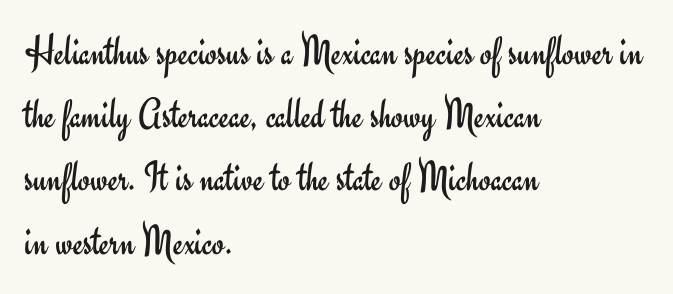
Q: Is the text bold? A: No.
Q: Is the text italic (slanted)? A: Yes.
Q: Is the typeface a serif or a sans-serif typeface? A: Sans-serif.
Q: Is the text underlined? A: No.
Q: How is the paragraph aligned? A: Left-aligned.
Q: Is the spacing between letters normal or unusually wide? A: Normal.
Q: Is the spacing between lines tight, normal or loose? A: Normal.
Q: Width (condensed, normal, or wide)? A: Normal.
Q: Stroke contrast? A: Low.
Q: x-height? A: Small.
Q: Monospaced? A: No.
